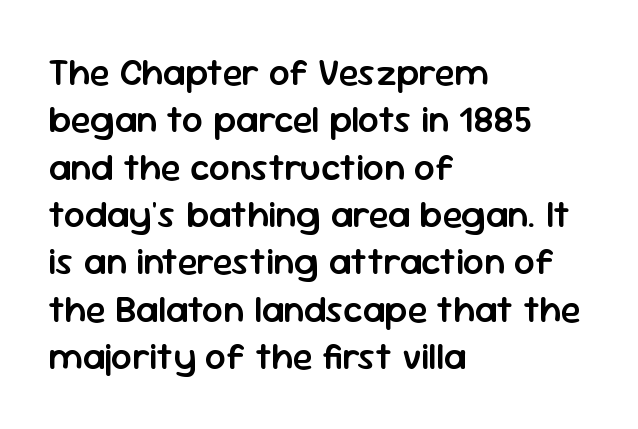
The image shows 37 px semibold sans-serif type, upright; set left-aligned, normal line spacing (1.28x), normal letter spacing, not underlined; low stroke contrast and a medium x-height.
